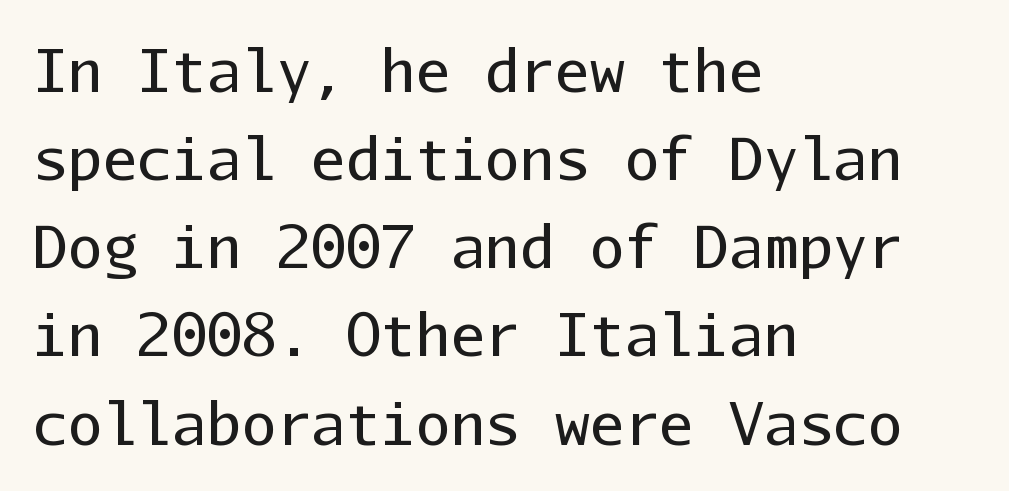
{"serif": "no", "italic": "no", "bold": "no", "weight": "regular", "width": "normal", "stroke_contrast": "low", "x_height": "medium", "monospaced": "yes", "underline": "no", "align": "left", "line_spacing": "normal", "line_spacing_ratio": 1.52, "letter_spacing": "normal", "letter_spacing_em": 0.0, "glyph_px": 58}
